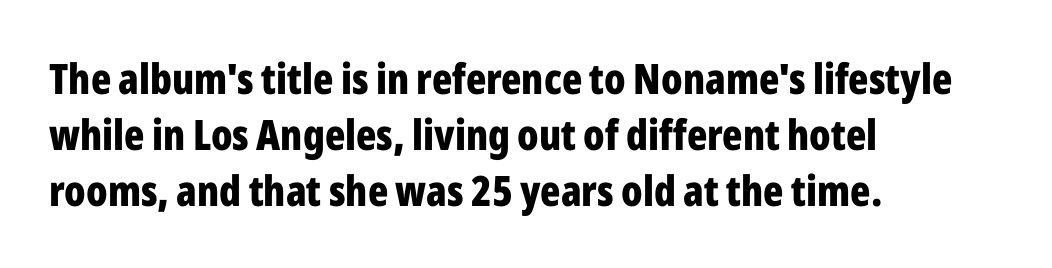
Q: Is the text bold? A: Yes.
Q: Is the text italic (slanted)? A: No, it is upright.
Q: Is the typeface a serif or a sans-serif typeface? A: Sans-serif.
Q: Is the text underlined? A: No.
Q: How is the paragraph aligned? A: Left-aligned.
Q: Is the spacing between letters normal or unusually wide? A: Normal.
Q: Is the spacing between lines tight, normal or loose? A: Normal.
Q: Width (condensed, normal, or wide)? A: Condensed.
Q: Stroke contrast? A: Low.
Q: x-height? A: Medium.
Q: Monospaced? A: No.
